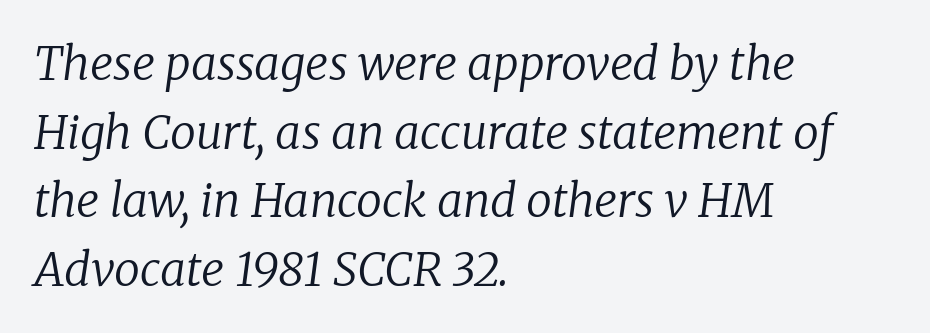
Q: Is the text bold? A: No.
Q: Is the text italic (slanted)? A: Yes, it leans right by about 8 degrees.
Q: Is the typeface a serif or a sans-serif typeface? A: Serif.
Q: Is the text underlined? A: No.
Q: How is the paragraph aligned? A: Left-aligned.
Q: Is the spacing between letters normal or unusually wide? A: Normal.
Q: Is the spacing between lines tight, normal or loose? A: Normal.
Q: Width (condensed, normal, or wide)? A: Normal.
Q: Stroke contrast? A: Low.
Q: x-height? A: Medium.
Q: Monospaced? A: No.
